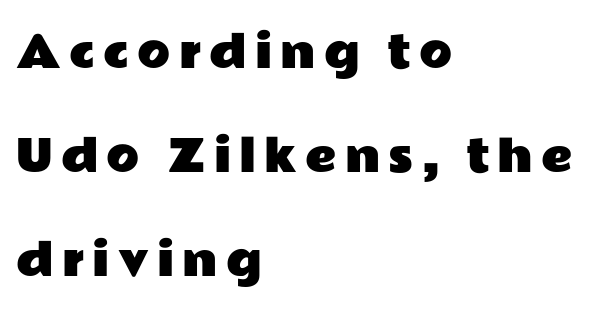
Q: Is the text italic (slanted)? A: No, it is upright.
Q: Is the typeface a serif or a sans-serif typeface? A: Sans-serif.
Q: Is the text underlined? A: No.
Q: How is the paragraph aligned? A: Left-aligned.
Q: Is the spacing between lines tight, normal or loose? A: Loose.
Q: Width (condensed, normal, or wide)? A: Wide.
Q: Stroke contrast? A: Low.
Q: x-height? A: Medium.
Q: Monospaced? A: No.
